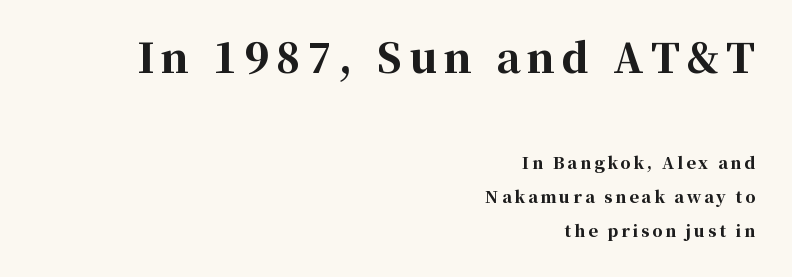
{"serif": "yes", "italic": "no", "bold": "yes", "weight": "bold", "width": "normal", "stroke_contrast": "high", "x_height": "medium", "monospaced": "no", "underline": "no", "align": "right", "line_spacing": "loose", "line_spacing_ratio": 2.13, "larger_block": "first", "size_ratio": 2.5, "glyph_px": 40}
